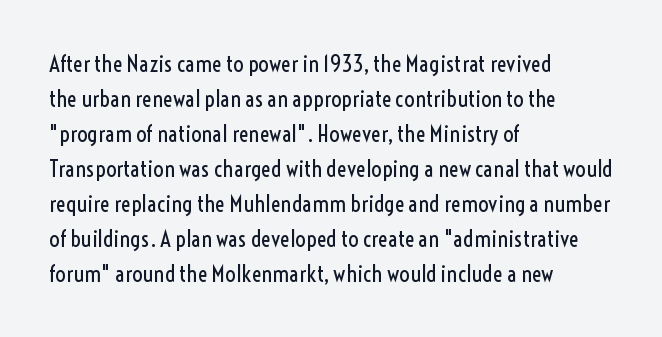
Weight: not bold — regular or lighter. The typesetter chose a ragged-right arrangement here. Each new line begins a customary step beneath the previous one. You could call the tracking neutral — neither tight nor loose. Only glyphs here, with clear space below each row. You can tell it's not italic because the verticals are truly vertical.
